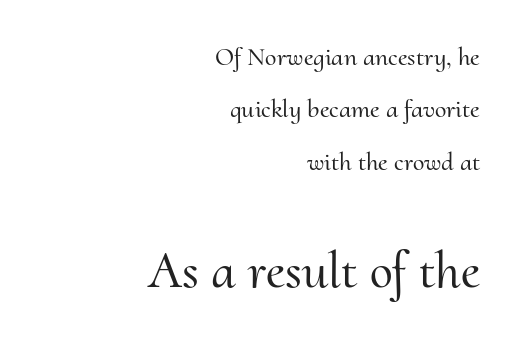
{"serif": "yes", "italic": "no", "width": "normal", "stroke_contrast": "medium", "x_height": "small", "monospaced": "no", "underline": "no", "align": "right", "line_spacing": "loose", "line_spacing_ratio": 2.01, "letter_spacing": "normal", "letter_spacing_em": 0.0, "larger_block": "second", "size_ratio": 2.0, "glyph_px": 52}
